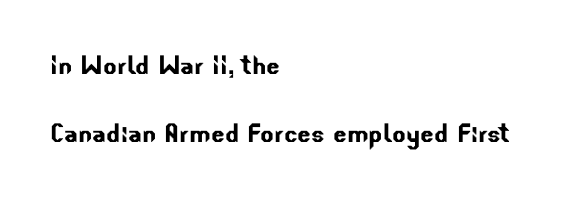
{"serif": "no", "width": "normal", "stroke_contrast": "low", "x_height": "small", "monospaced": "no", "underline": "no", "align": "left", "line_spacing": "loose", "line_spacing_ratio": 2.13, "letter_spacing": "normal", "letter_spacing_em": 0.0, "glyph_px": 32}
